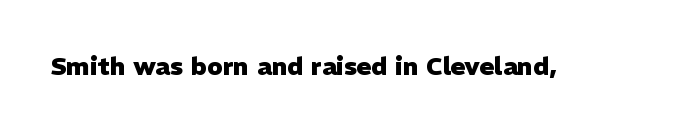
The image shows 25 px bold type, upright; set normal letter spacing, not underlined.
